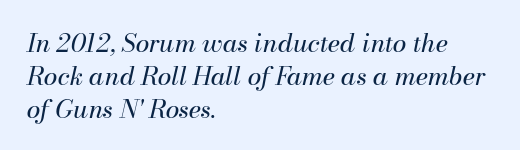
The image shows 25 px text type, italic (leaning right); set left-aligned, normal line spacing (1.32x), normal letter spacing, not underlined.
